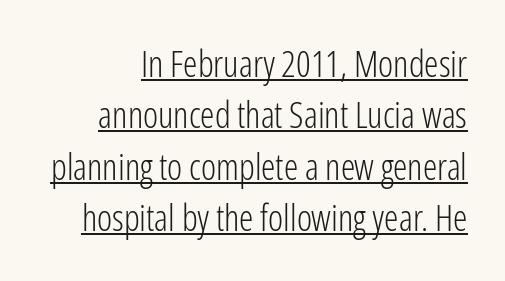
Descenders here cross a horizontal rule under the line. Regarding leading, the lines here are spaced in the standard way. Proportional: the letters do not fall into vertical columns. No extra ink here — the face is not bold.
